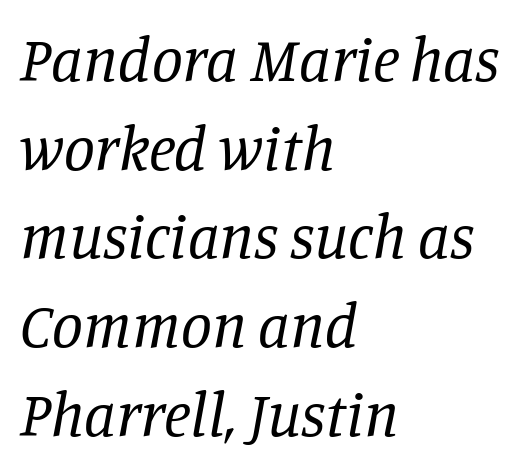
Line beginnings align vertically; line endings do not. Serif or sans? Serif — the stroke terminals have little feet. Weight class: somewhere from thin through regular. Baseline-to-baseline distance is the conventional proportion of letter height. Here the glyphs are tracked normally, forming tight word shapes. The face used here has a pronounced slope to its letters.
